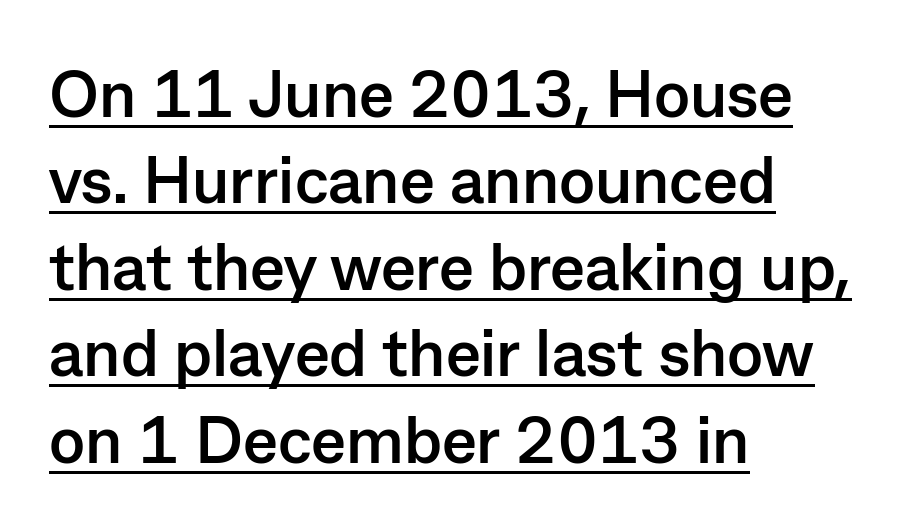
Q: Is the text bold? A: Yes.
Q: Is the text italic (slanted)? A: No, it is upright.
Q: Is the typeface a serif or a sans-serif typeface? A: Sans-serif.
Q: Is the text underlined? A: Yes.
Q: How is the paragraph aligned? A: Left-aligned.
Q: Is the spacing between letters normal or unusually wide? A: Normal.
Q: Is the spacing between lines tight, normal or loose? A: Normal.
Q: Width (condensed, normal, or wide)? A: Normal.
Q: Stroke contrast? A: Low.
Q: x-height? A: Medium.
Q: Monospaced? A: No.
